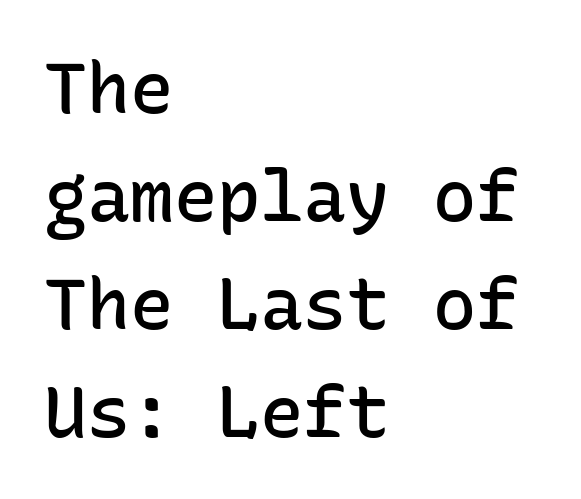
{"serif": "no", "italic": "no", "bold": "semi", "weight": "semibold", "width": "normal", "stroke_contrast": "low", "x_height": "medium", "monospaced": "yes", "underline": "no", "align": "left", "line_spacing": "normal", "line_spacing_ratio": 1.5, "letter_spacing": "normal", "letter_spacing_em": 0.0, "glyph_px": 72}
